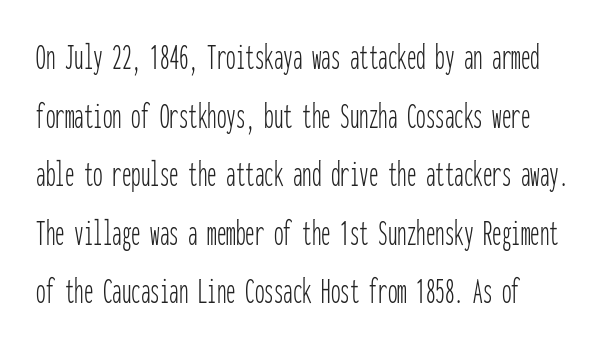
{"serif": "no", "italic": "no", "bold": "no", "weight": "thin", "width": "condensed", "stroke_contrast": "low", "x_height": "medium", "monospaced": "yes", "underline": "no", "line_spacing": "normal", "line_spacing_ratio": 1.54, "letter_spacing": "normal", "letter_spacing_em": 0.0, "glyph_px": 38}
